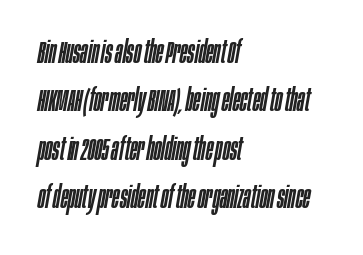
{"italic": "yes", "lean": "right", "slant_degrees": 10, "width": "condensed", "stroke_contrast": "low", "x_height": "large", "monospaced": "no", "underline": "no", "align": "left", "line_spacing": "normal", "line_spacing_ratio": 1.56, "letter_spacing": "normal", "letter_spacing_em": 0.0, "glyph_px": 31}
